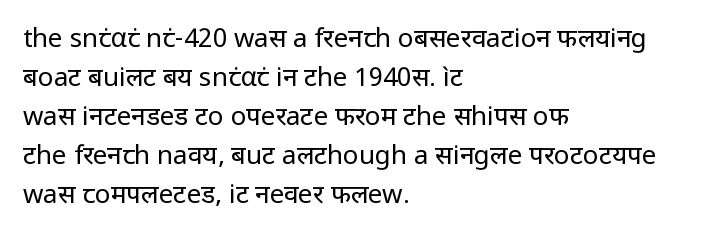
Q: Is the text bold? A: No.
Q: Is the text italic (slanted)? A: No, it is upright.
Q: Is the text underlined? A: No.
Q: How is the paragraph aligned? A: Left-aligned.
Q: Is the spacing between letters normal or unusually wide? A: Normal.
Q: Is the spacing between lines tight, normal or loose? A: Normal.
